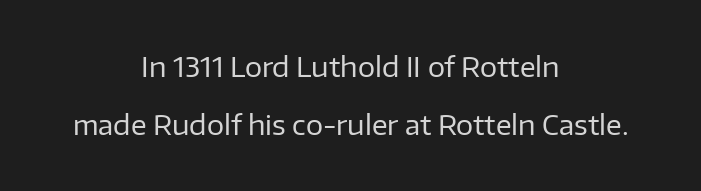
Q: Is the text bold? A: No.
Q: Is the text italic (slanted)? A: No, it is upright.
Q: Is the text underlined? A: No.
Q: How is the paragraph aligned? A: Centered.
Q: Is the spacing between letters normal or unusually wide? A: Normal.
Q: Is the spacing between lines tight, normal or loose? A: Loose.
